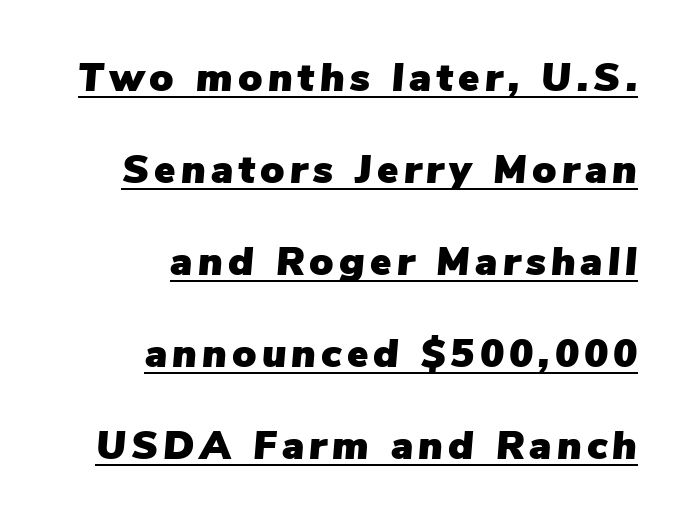
Q: Is the text italic (slanted)? A: Yes, it leans right by about 5 degrees.
Q: Is the text underlined? A: Yes.
Q: How is the paragraph aligned? A: Right-aligned.
Q: Is the spacing between lines tight, normal or loose? A: Loose.
Q: Width (condensed, normal, or wide)? A: Normal.
Q: Stroke contrast? A: Low.
Q: x-height? A: Medium.
Q: Monospaced? A: No.
